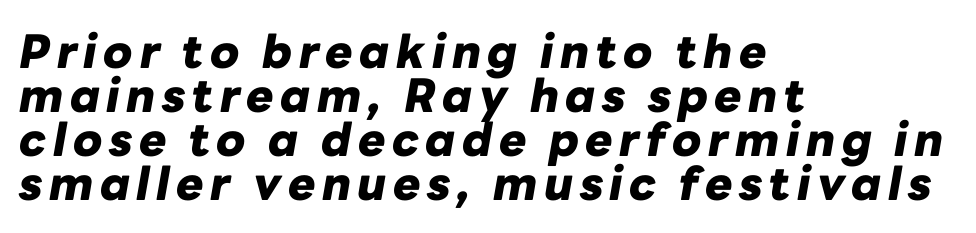
The image shows 46 px heavy type, italic (leaning right); set left-aligned, tight line spacing (0.96x), not underlined; low stroke contrast and a medium x-height.
